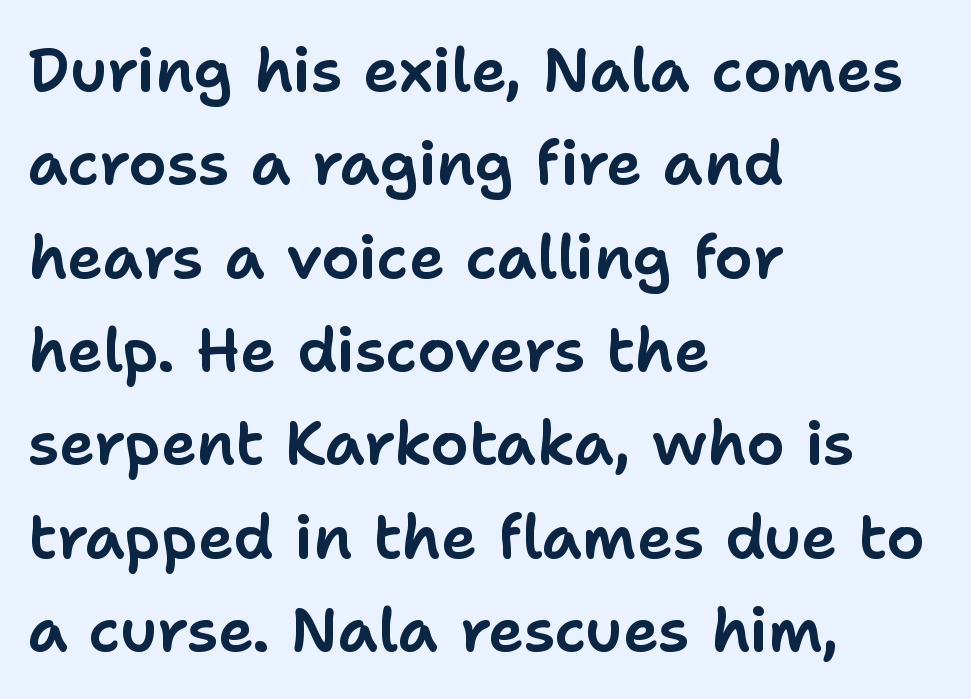
{"serif": "no", "italic": "no", "width": "normal", "stroke_contrast": "low", "x_height": "medium", "monospaced": "no", "underline": "no", "align": "left", "line_spacing": "normal", "line_spacing_ratio": 1.53, "letter_spacing": "normal", "letter_spacing_em": 0.0, "glyph_px": 61}
